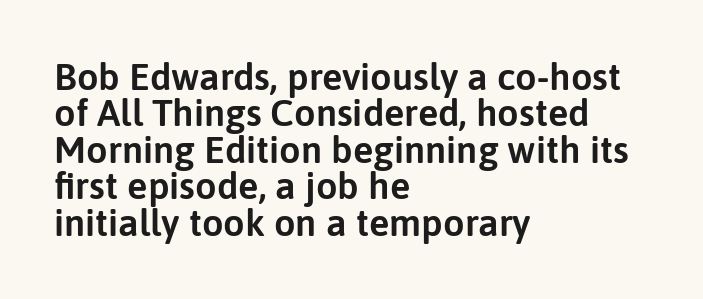
The image shows 38 px sans-serif type, upright; set left-aligned, tight line spacing (0.96x), normal letter spacing, not underlined; low stroke contrast and a medium x-height.
